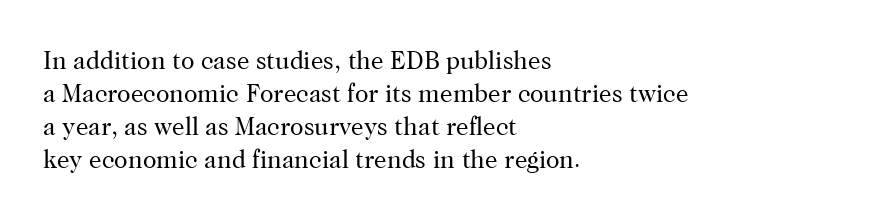
{"italic": "no", "bold": "no", "underline": "no", "align": "left", "line_spacing": "normal", "line_spacing_ratio": 1.32, "letter_spacing": "normal", "letter_spacing_em": 0.0, "glyph_px": 25}
